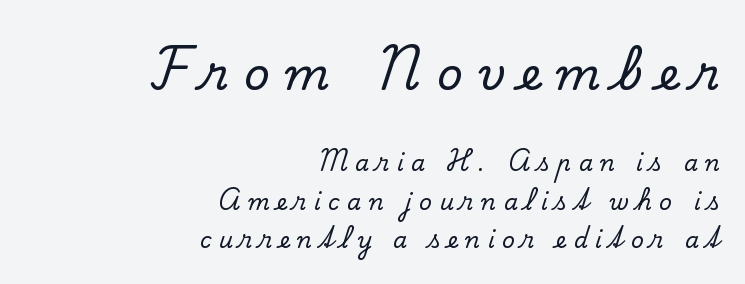
Each word looks stretched out because of the extra space between its letters. To sum up the face: it has serifs. Reading down the block, your eye finds every line finishing at a fixed right position. The letters in the upper block stand taller than those in the block below.
